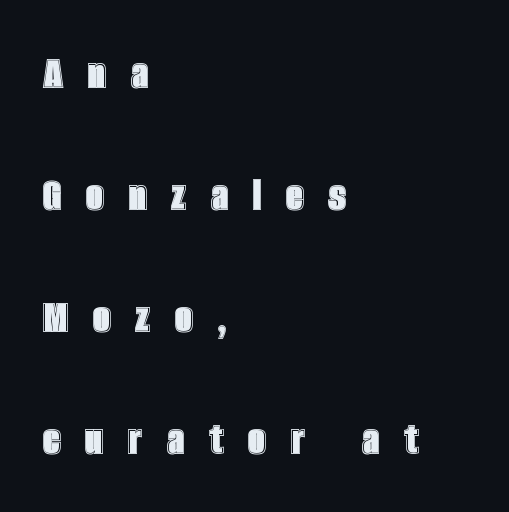
{"italic": "no", "width": "condensed", "x_height": "large", "monospaced": "no", "underline": "no", "align": "left", "line_spacing": "loose", "line_spacing_ratio": 2.44, "letter_spacing": "wide", "letter_spacing_em": 0.49, "glyph_px": 50}
